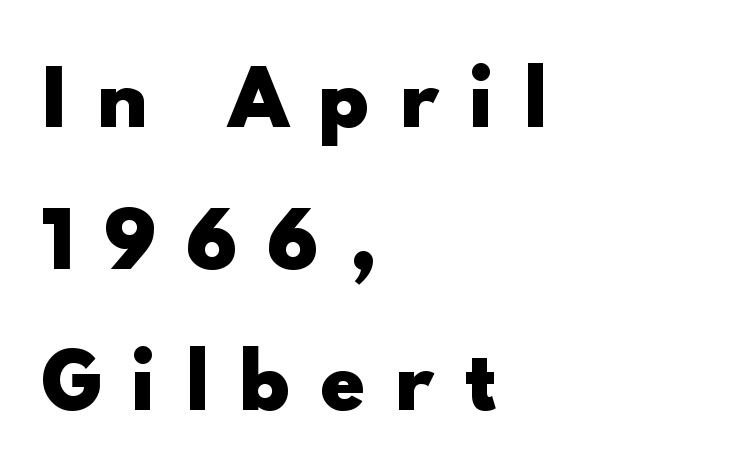
When letters stand straight like this, we call the style roman or upright. Clear beneath every line of the passage. This sample trades compactness for vertical openness between lines. Where is the straight margin? On the left. Glyph-to-glyph distance is far greater than everyday printed text. These lines are rendered in a variable-pitch font.
